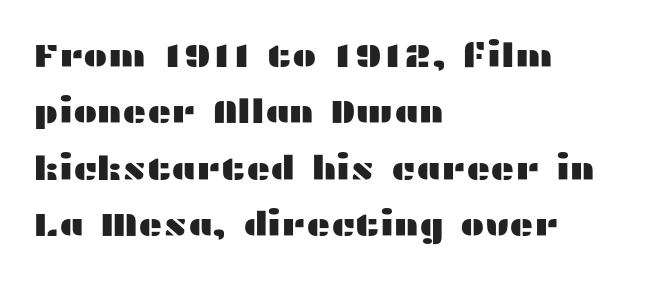
{"serif": "no", "italic": "no", "width": "wide", "stroke_contrast": "medium", "x_height": "medium", "monospaced": "no", "underline": "no", "align": "left", "line_spacing_ratio": 1.71, "letter_spacing": "normal", "letter_spacing_em": 0.0, "glyph_px": 33}
